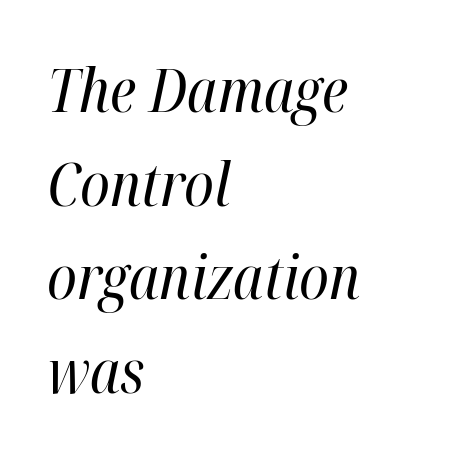
Layout note: lines flush left. The gaps between neighbouring characters are ordinary and unremarkable. Regarding leading, the lines here are spaced in the standard way. The space beneath each line is pristine and unruled.
